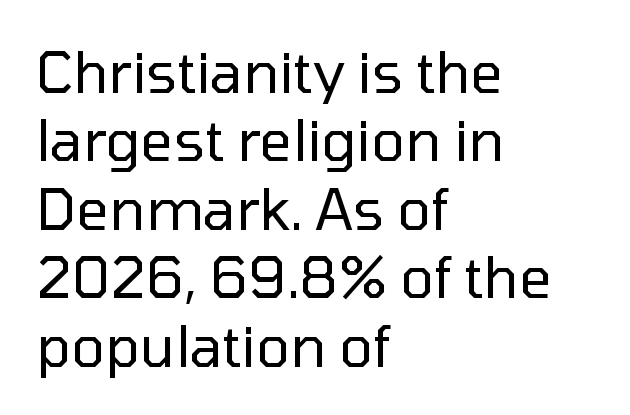
The image shows 57 px regular-weight sans-serif type, upright; set left-aligned, line spacing 1.2x, normal letter spacing, not underlined; low stroke contrast and a medium x-height.
